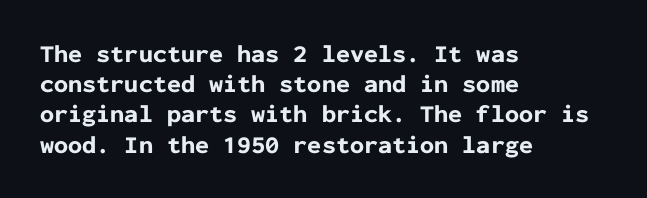
The passage shown is emphatically bold. The space directly below the letters is spotless. Tracking here is standard; glyphs follow each other at the usual distance. Where is the straight margin? On the left.
